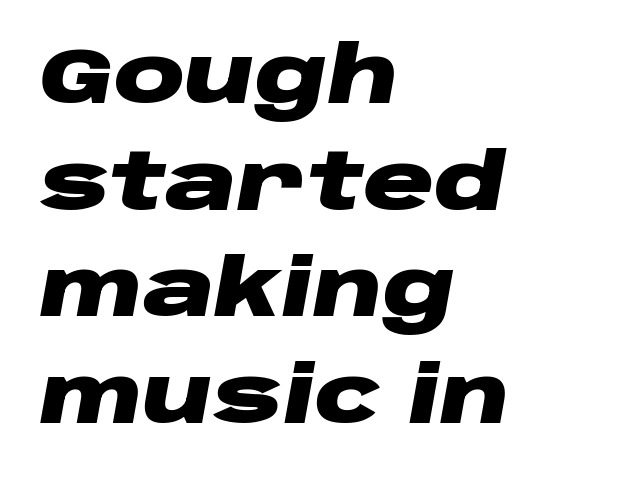
This sample uses an oblique cut, with every glyph tilted off the vertical. Words appear dense and cohesive because spacing is normal. The rendering anchors every line to the left-hand side. Check under the words: just untouched page. The typesetting leans heavy: a genuine bold. Baseline-to-baseline distance is the conventional proportion of letter height.
